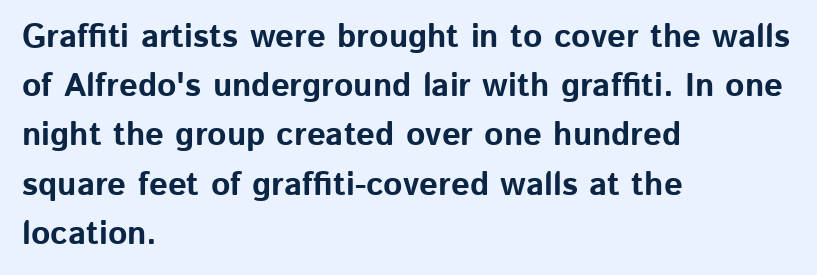
The image shows 33 px bold sans-serif type, upright; set left-aligned, normal line spacing (1.49x), normal letter spacing, not underlined; low stroke contrast and a medium x-height.
